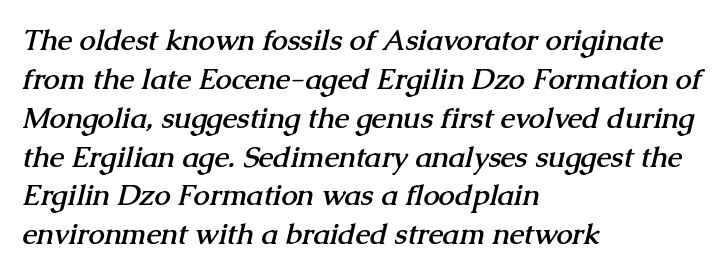
The typeface chosen for these lines features serifs. How heavy is the stroke? Heavy — this is a bold. Leftover space on each line is placed entirely after the last word. Plain, unruled lines of type.
